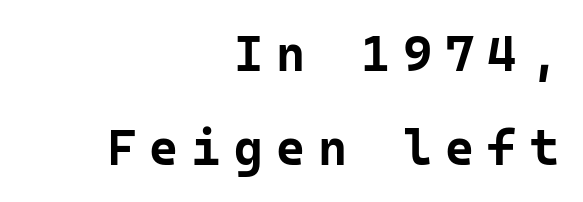
Q: Is the text bold? A: Yes.
Q: Is the text italic (slanted)? A: No, it is upright.
Q: Is the typeface a serif or a sans-serif typeface? A: Sans-serif.
Q: Is the text underlined? A: No.
Q: How is the paragraph aligned? A: Right-aligned.
Q: Is the spacing between letters normal or unusually wide? A: Unusually wide.
Q: Width (condensed, normal, or wide)? A: Normal.
Q: Stroke contrast? A: Low.
Q: x-height? A: Medium.
Q: Monospaced? A: Yes.
